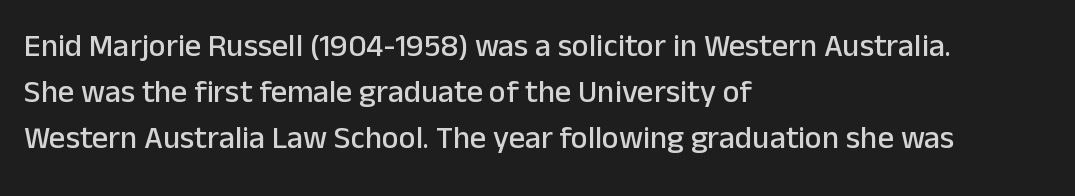
{"serif": "no", "italic": "no", "width": "normal", "stroke_contrast": "low", "x_height": "medium", "monospaced": "no", "underline": "no", "align": "left", "line_spacing": "normal", "line_spacing_ratio": 1.44, "letter_spacing": "normal", "letter_spacing_em": 0.0, "glyph_px": 32}
